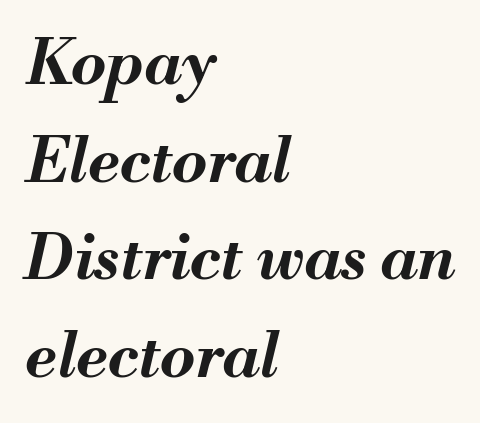
{"italic": "yes", "lean": "right", "slant_degrees": 13, "bold": "yes", "weight": "bold", "width": "normal", "stroke_contrast": "medium", "x_height": "small", "monospaced": "no", "underline": "no", "align": "left", "line_spacing": "normal", "line_spacing_ratio": 1.55, "letter_spacing": "normal", "letter_spacing_em": 0.0, "glyph_px": 63}
